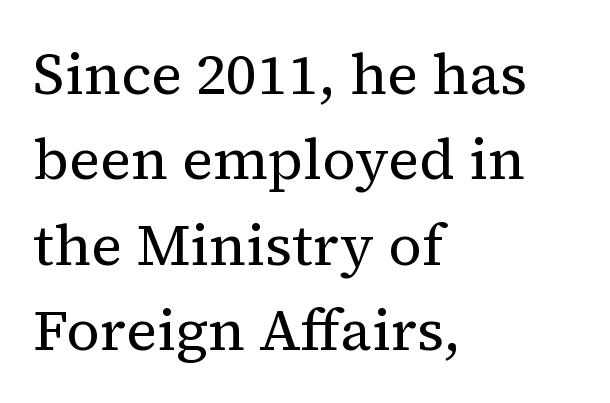
The image shows 58 px regular-weight serif type, upright; set left-aligned, normal line spacing (1.47x), normal letter spacing, not underlined; medium stroke contrast and a medium x-height.
